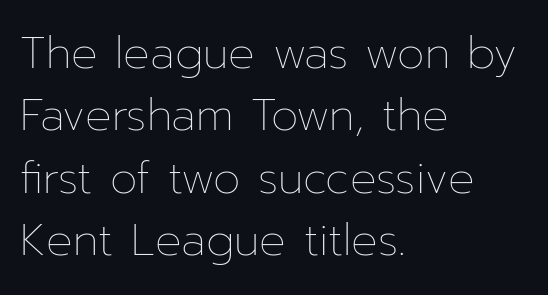
Here the designer chose a conventional face with non-uniform glyph widths. Every row of glyphs begins at an identical x-position on the left. Tall strokes in this sample are plumb rather than angled. Is there much room between lines? A standard amount, neither cramped nor airy. A clean baseline with only descenders dipping below it. The face looks like a standard text weight, possibly lighter.
